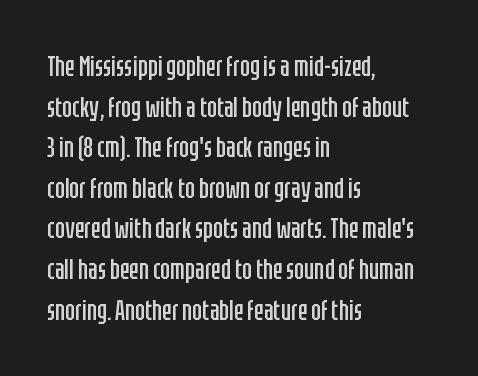
{"serif": "no", "italic": "no", "bold": "no", "weight": "regular", "width": "condensed", "stroke_contrast": "low", "x_height": "large", "monospaced": "no", "underline": "no", "align": "left", "line_spacing": "normal", "line_spacing_ratio": 1.4, "letter_spacing": "normal", "letter_spacing_em": 0.0, "glyph_px": 29}
